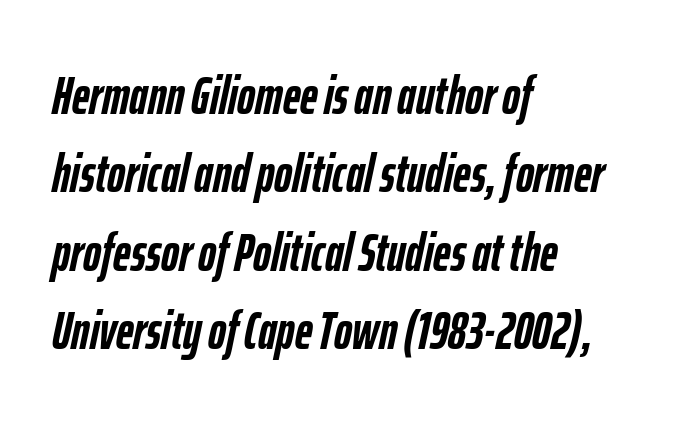
{"italic": "yes", "lean": "right", "slant_degrees": 12, "bold": "yes", "weight": "semibold", "width": "condensed", "stroke_contrast": "low", "x_height": "medium", "monospaced": "no", "underline": "no", "align": "left", "line_spacing": "normal", "line_spacing_ratio": 1.45, "letter_spacing": "normal", "letter_spacing_em": 0.0, "glyph_px": 54}
